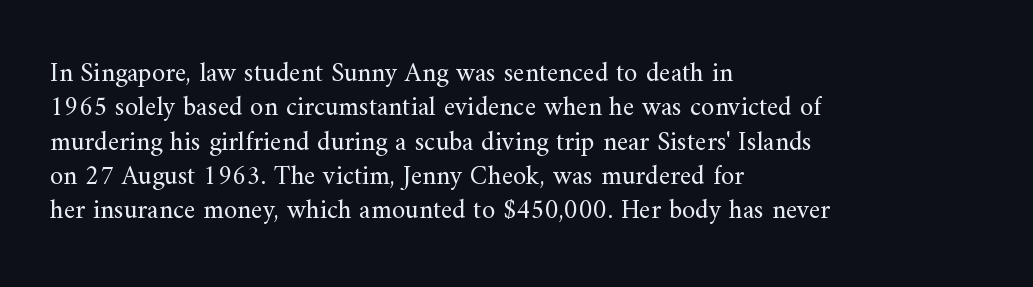
The letterforms sit at book weight or below. Honestly, the letter spacing is just normal — you wouldn't notice it. The type sits square on the baseline with zero lean. Unmarked baselines from the first word to the last. The text block is weighted toward the left margin, trailing off unevenly rightward. The designer left line spacing at the default.
